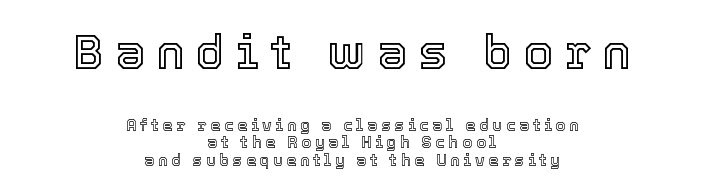
Q: Is the text italic (slanted)? A: No, it is upright.
Q: Is the text underlined? A: No.
Q: How is the paragraph aligned? A: Centered.
Q: Is the spacing between letters normal or unusually wide? A: Unusually wide.
Q: Is the spacing between lines tight, normal or loose? A: Tight.
Q: Which block of text is set in a larger size, the first (top) or the second (bottom)? A: The first (top) one.
Q: Width (condensed, normal, or wide)? A: Normal.
Q: x-height? A: Medium.
Q: Monospaced? A: No.
